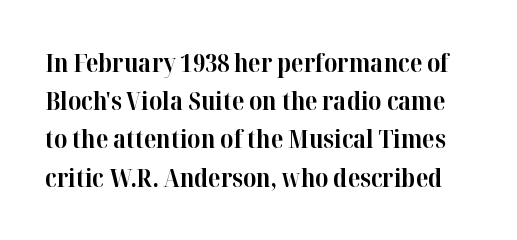
The image shows 25 px bold type, upright; set normal line spacing (1.53x), normal letter spacing, not underlined.
